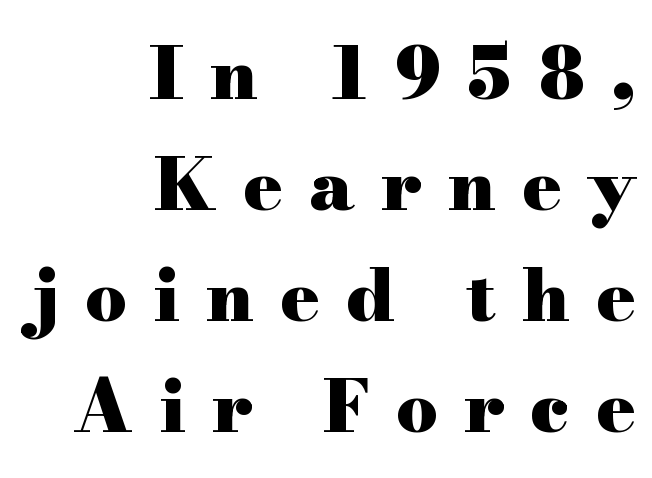
You can tell from the footed stems that serif type was used. The rows are spaced the way most documents space them. Ascenders rise straight up at ninety degrees. The zone under the glyphs is completely vacant.
